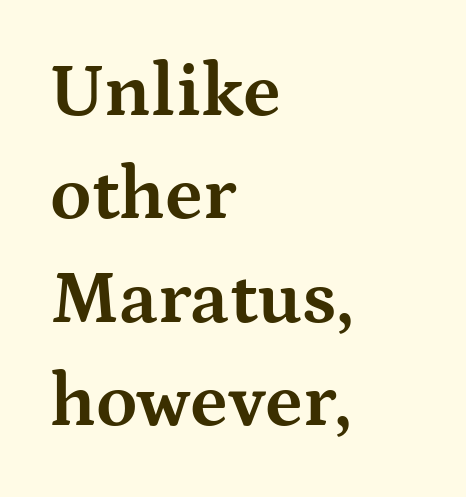
The image shows 75 px bold, wide serif type, upright; set left-aligned, normal line spacing (1.38x), normal letter spacing, not underlined; medium stroke contrast and a medium x-height.
